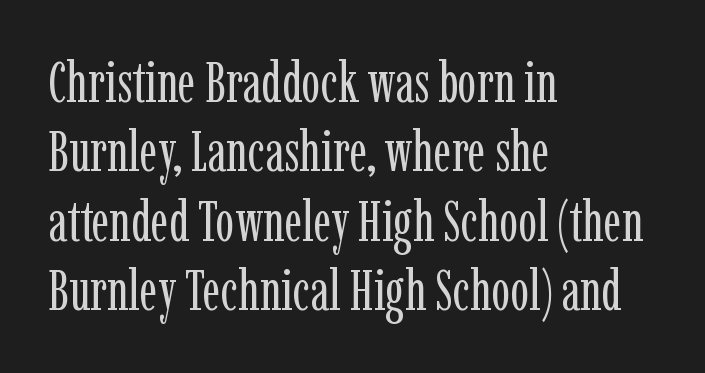
Q: Is the text bold? A: No.
Q: Is the text italic (slanted)? A: No, it is upright.
Q: Is the typeface a serif or a sans-serif typeface? A: Serif.
Q: Is the text underlined? A: No.
Q: How is the paragraph aligned? A: Left-aligned.
Q: Is the spacing between letters normal or unusually wide? A: Normal.
Q: Width (condensed, normal, or wide)? A: Condensed.
Q: Stroke contrast? A: Low.
Q: x-height? A: Medium.
Q: Monospaced? A: No.
